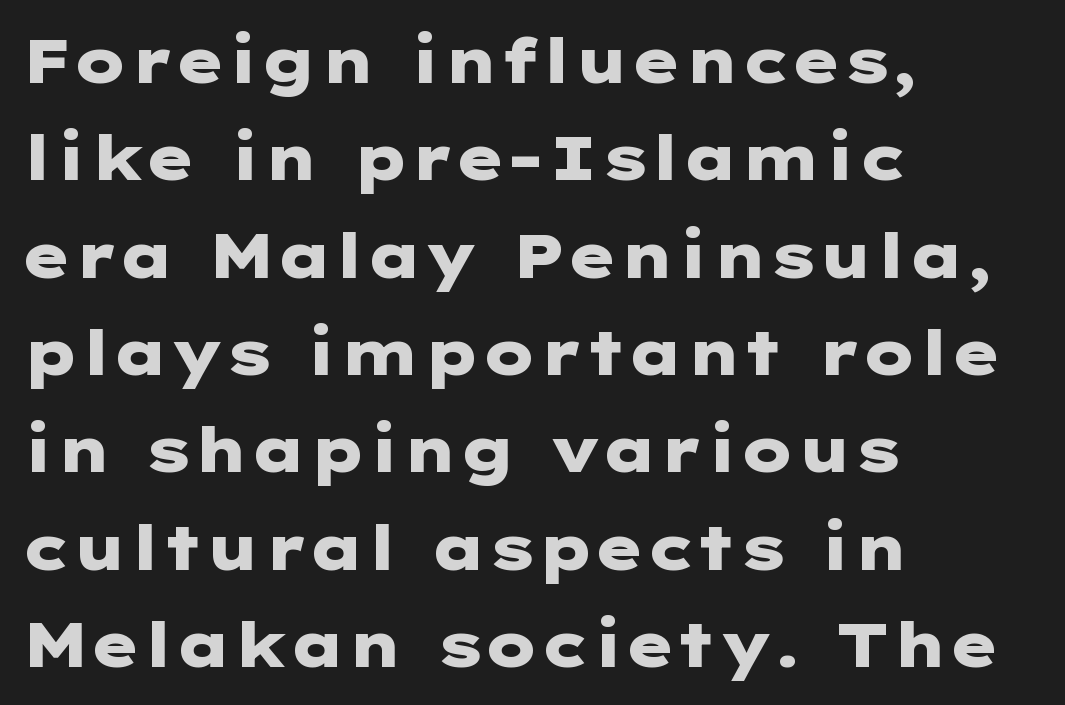
Q: Is the text bold? A: Yes.
Q: Is the text italic (slanted)? A: No, it is upright.
Q: Is the typeface a serif or a sans-serif typeface? A: Sans-serif.
Q: Is the text underlined? A: No.
Q: How is the paragraph aligned? A: Left-aligned.
Q: Is the spacing between letters normal or unusually wide? A: Normal.
Q: Is the spacing between lines tight, normal or loose? A: Normal.
Q: Width (condensed, normal, or wide)? A: Wide.
Q: Stroke contrast? A: Low.
Q: x-height? A: Medium.
